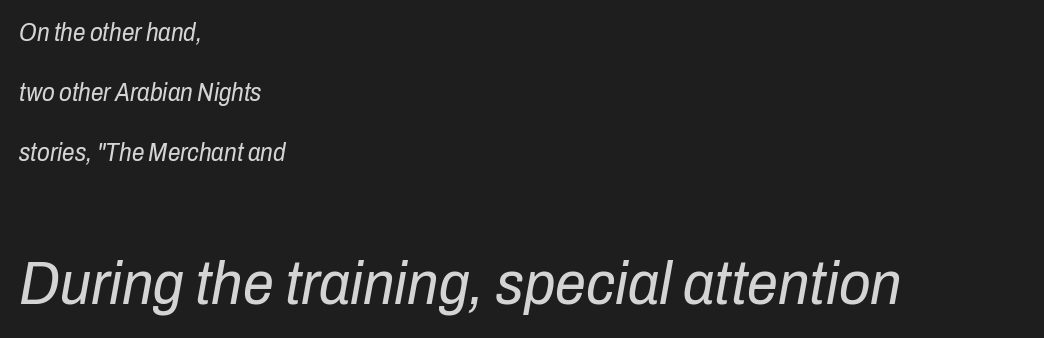
Heaviness? Minimal to ordinary, like unemphasized prose. This rendering leaves character spacing at its baseline value. Letters rest on an invisible, unmarked baseline. The passage shown begins with its smaller block and ends with its larger one. The face used here has a pronounced slope to its letters. Horizontally, the lines are justified to the leading edge only.
